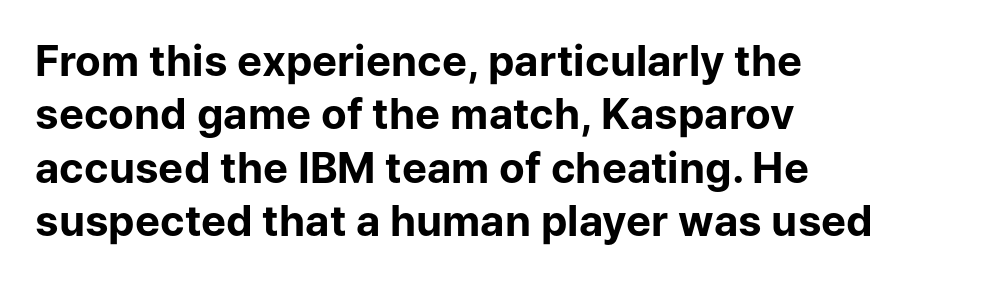
Short note: letters normally spaced. Is this a fixed-width face? No — the glyphs have proportional, varying widths. Interline gaps are of average width in this sample. Does the type have serifs? No, each stem ends abruptly. The letters stand upright; this is a roman face. The sample has been set heavy, in full bold.
